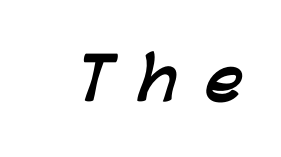
What weight is shown? A full bold with thick strokes. No word sits above an underline. The rendering uses natural spacing where letterforms have individual widths. Tracking here is generous; glyphs stand well apart from one another. Check where the strokes stop: nothing finishes them off — pure sans.
